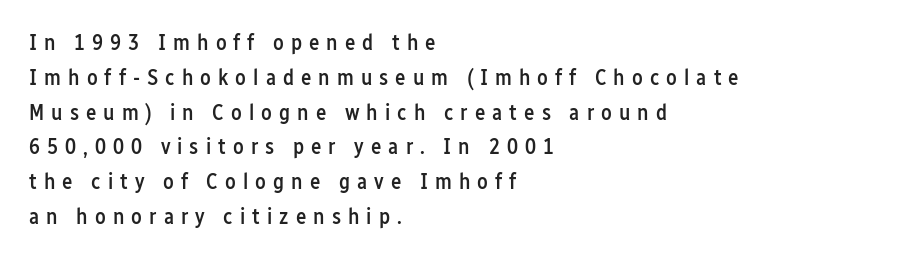
Does the weight exceed regular? Yes, but only to semibold. The tracking jumps out immediately: characters are airy and widely separated. The foot of each line stays bare and open. Ascenders rise straight up at ninety degrees.
